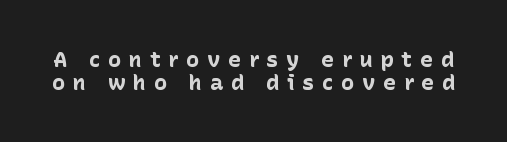
The image shows 22 px bold type, upright; set tight line spacing (1.03x), unusually wide letter spacing (+0.35 em), not underlined.
